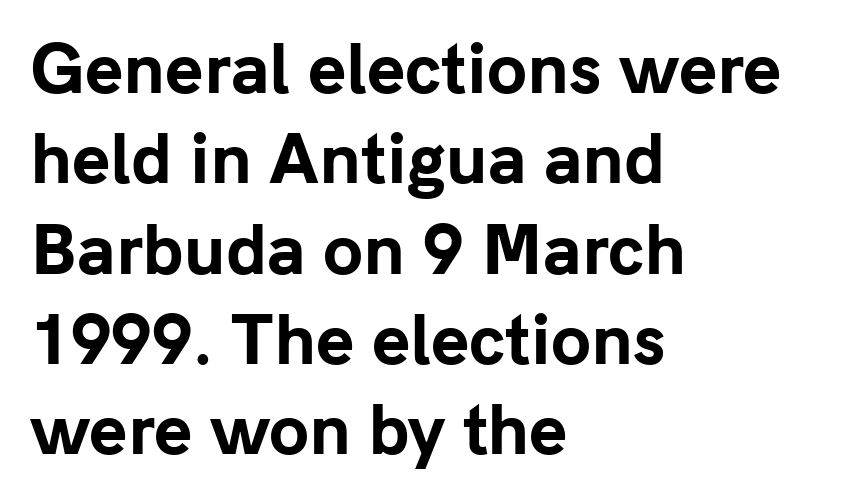
{"serif": "no", "italic": "no", "bold": "yes", "weight": "bold", "width": "normal", "stroke_contrast": "low", "x_height": "medium", "monospaced": "no", "underline": "no", "align": "left", "line_spacing": "normal", "line_spacing_ratio": 1.39, "letter_spacing": "normal", "letter_spacing_em": 0.0, "glyph_px": 65}
